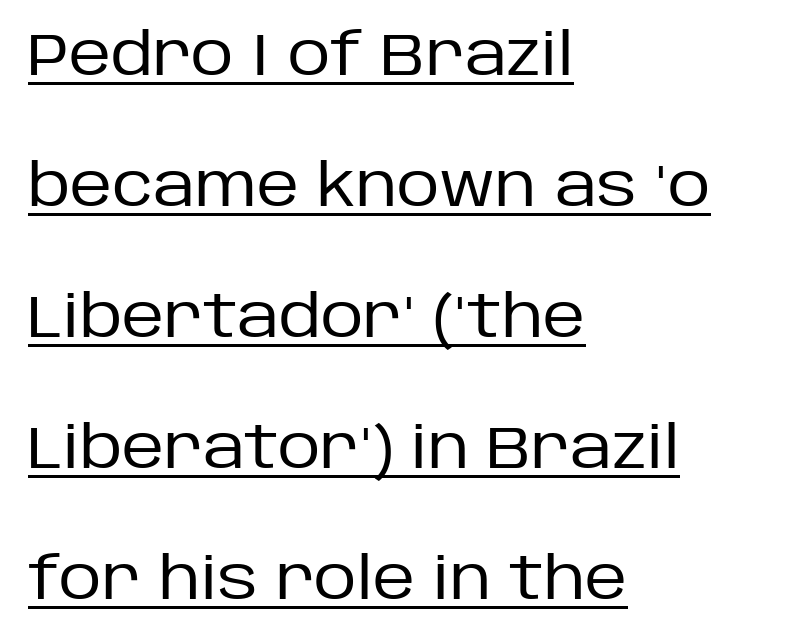
The compositor pushed each line to the left boundary. Nope, no serifs anywhere on these letters. The space between consecutive lines is lavish. Somebody hit Ctrl+U on this one — the words are underlined.
